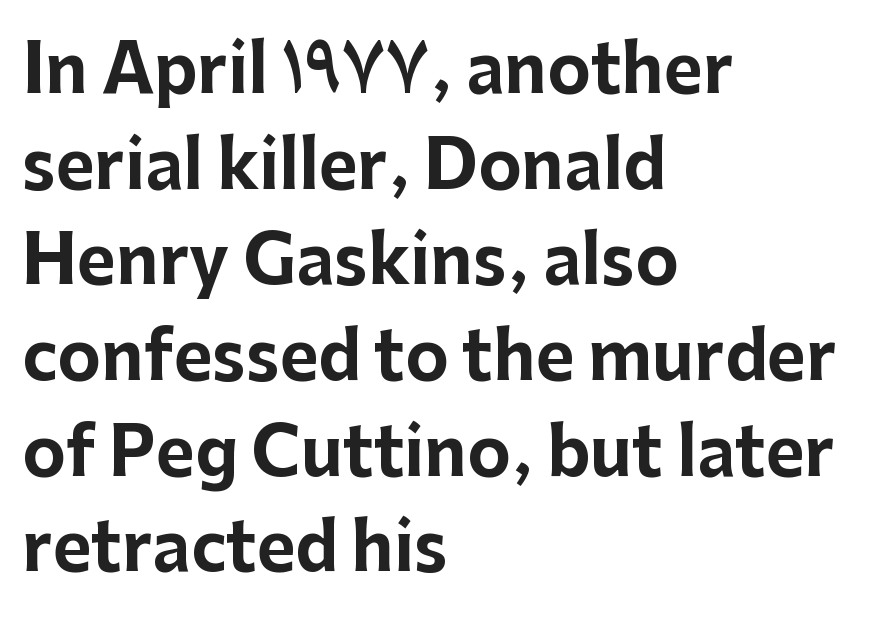
Q: Is the text bold? A: Yes.
Q: Is the text italic (slanted)? A: No, it is upright.
Q: Is the typeface a serif or a sans-serif typeface? A: Sans-serif.
Q: Is the text underlined? A: No.
Q: How is the paragraph aligned? A: Left-aligned.
Q: Is the spacing between letters normal or unusually wide? A: Normal.
Q: Is the spacing between lines tight, normal or loose? A: Normal.
Q: Width (condensed, normal, or wide)? A: Normal.
Q: Stroke contrast? A: Low.
Q: x-height? A: Medium.
Q: Monospaced? A: No.
